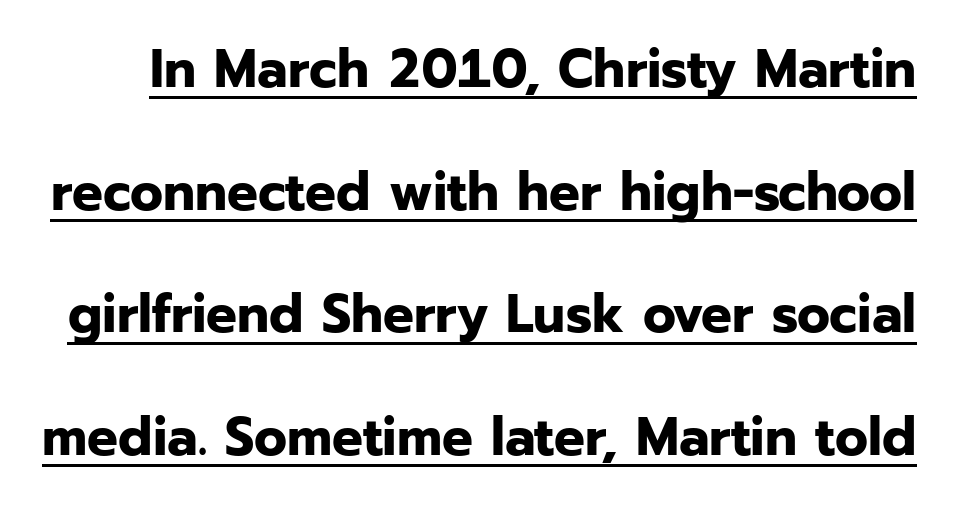
Summary of vertical rhythm: relaxed, with wide interline spacing. The face used here is proportionally spaced, like ordinary book or web type. Underlined type. The strokes are fattened all the way to bold. The rendering keeps characters at their native spacing.
